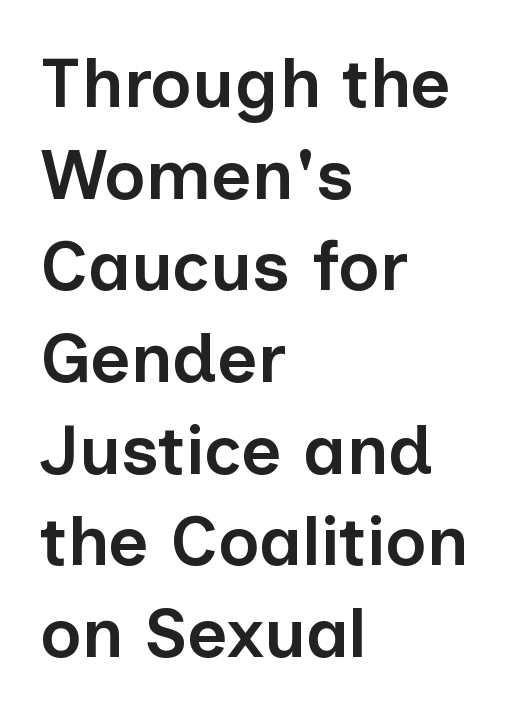
The image shows 70 px semibold sans-serif type, upright; set left-aligned, normal line spacing (1.31x), normal letter spacing, not underlined; low stroke contrast and a medium x-height.
